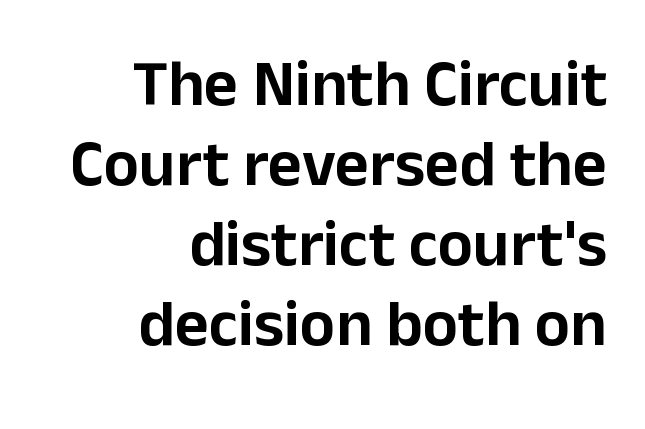
The letters advance in unequal steps, a hallmark of proportional type. This is roman type, the default non-slanted kind. The rendering shows plain stroke endings on the letterforms — a sans-serif design. The paragraph shown leans on its right margin.
